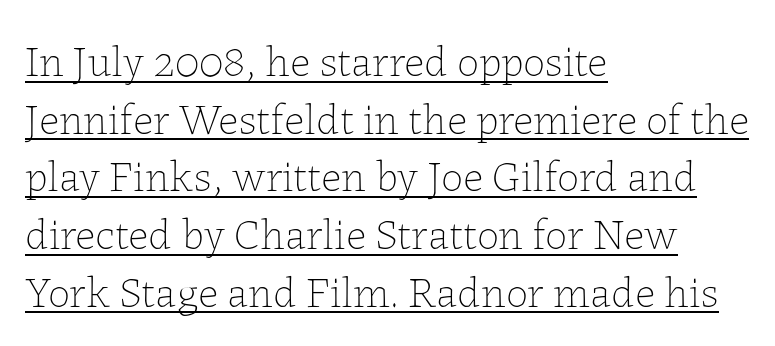
Q: Is the text bold? A: No.
Q: Is the text italic (slanted)? A: No, it is upright.
Q: Is the text underlined? A: Yes.
Q: How is the paragraph aligned? A: Left-aligned.
Q: Is the spacing between letters normal or unusually wide? A: Normal.
Q: Is the spacing between lines tight, normal or loose? A: Normal.
Q: Width (condensed, normal, or wide)? A: Normal.
Q: Stroke contrast? A: Low.
Q: x-height? A: Medium.
Q: Monospaced? A: No.
